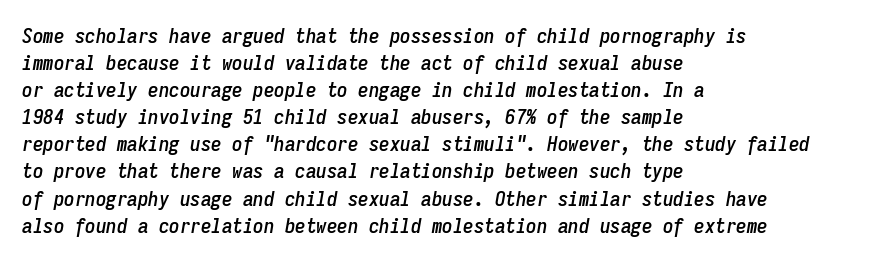
The image shows 21 px text type, italic (leaning right); set left-aligned, normal line spacing (1.29x), normal letter spacing, not underlined.
